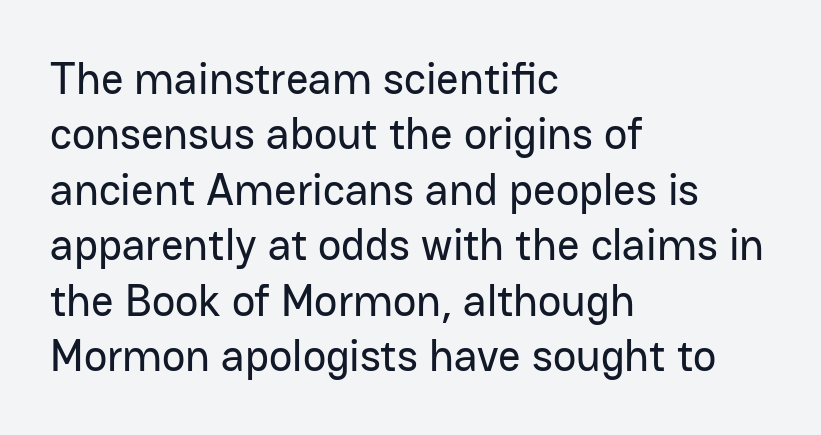
The image shows 44 px sans-serif type, upright; set left-aligned, normal line spacing (1.26x), normal letter spacing, not underlined; low stroke contrast and a medium x-height.
